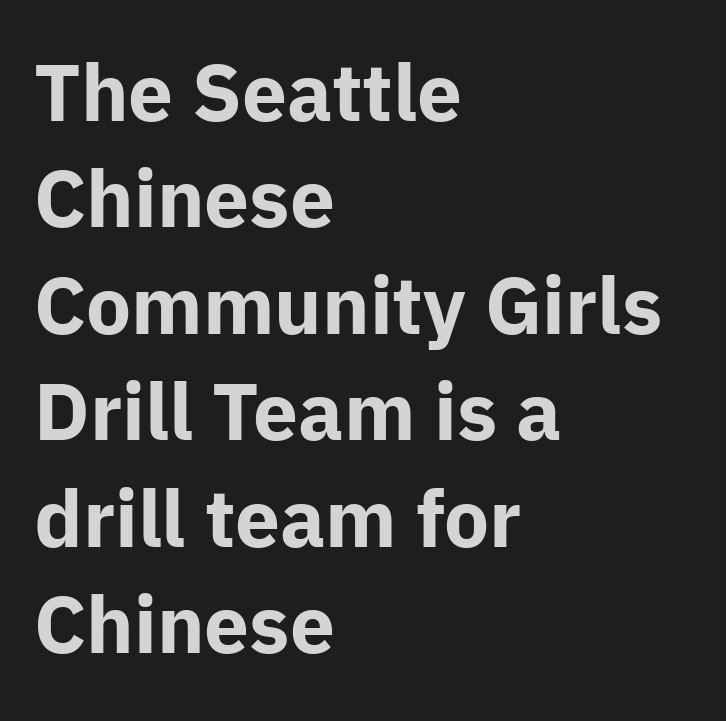
{"serif": "no", "italic": "no", "bold": "yes", "weight": "bold", "width": "normal", "stroke_contrast": "low", "x_height": "medium", "monospaced": "no", "underline": "no", "align": "left", "line_spacing": "normal", "line_spacing_ratio": 1.33, "letter_spacing": "normal", "letter_spacing_em": 0.0, "glyph_px": 80}
